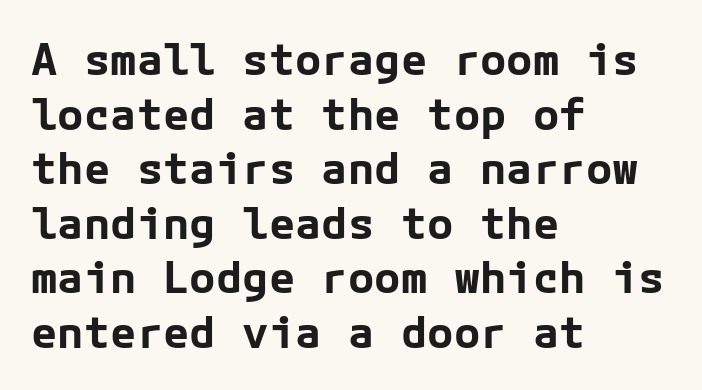
The image shows 44 px bold sans-serif type, upright; set left-aligned, line spacing 1.24x, normal letter spacing, not underlined; low stroke contrast and a medium x-height.
